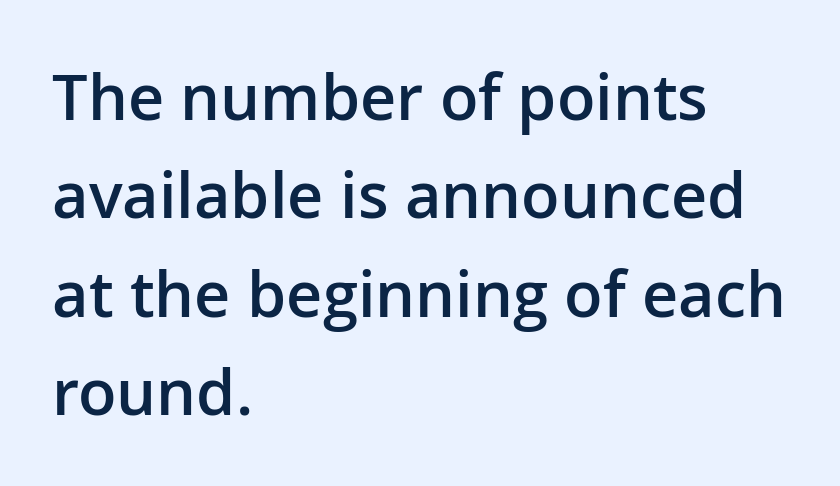
Plain, unruled lines of type. Check where the strokes stop: nothing finishes them off — pure sans. Italic? Not at all — the glyphs are vertical. Heft: intermediate — a semibold. These lines are rendered in a variable-pitch font. The rendering uses a moderate line-height, typical for paragraphs.
